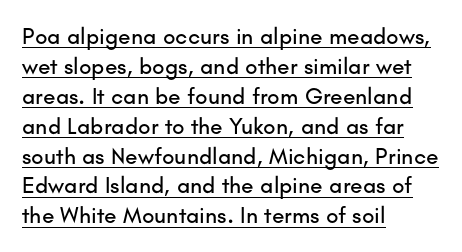
The image shows 23 px text type, upright; set left-aligned, normal line spacing (1.3x), normal letter spacing, underlined.
